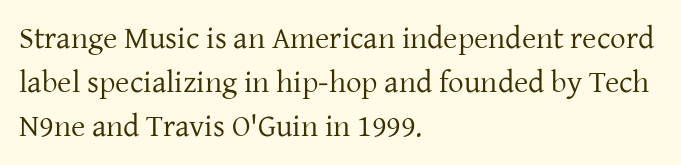
Q: Is the text bold? A: No.
Q: Is the text italic (slanted)? A: No, it is upright.
Q: Is the typeface a serif or a sans-serif typeface? A: Serif.
Q: Is the text underlined? A: No.
Q: How is the paragraph aligned? A: Left-aligned.
Q: Is the spacing between letters normal or unusually wide? A: Normal.
Q: Is the spacing between lines tight, normal or loose? A: Normal.
Q: Width (condensed, normal, or wide)? A: Normal.
Q: Stroke contrast? A: Low.
Q: x-height? A: Medium.
Q: Monospaced? A: No.
